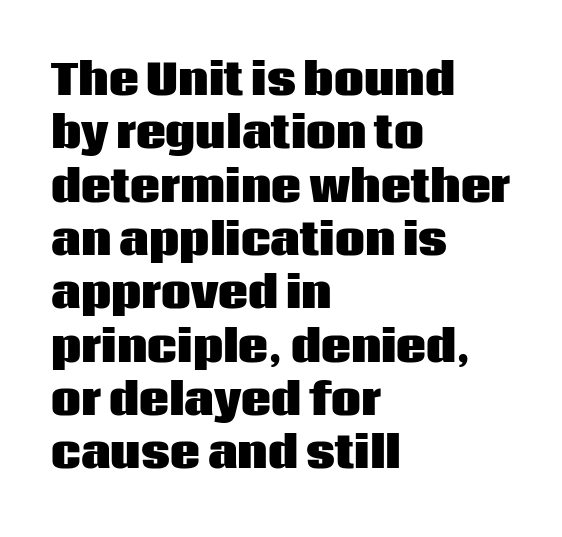
Q: Is the text bold? A: Yes.
Q: Is the text italic (slanted)? A: No, it is upright.
Q: Is the typeface a serif or a sans-serif typeface? A: Sans-serif.
Q: Is the text underlined? A: No.
Q: How is the paragraph aligned? A: Left-aligned.
Q: Is the spacing between letters normal or unusually wide? A: Normal.
Q: Is the spacing between lines tight, normal or loose? A: Normal.
Q: Width (condensed, normal, or wide)? A: Normal.
Q: Stroke contrast? A: Low.
Q: x-height? A: Large.
Q: Monospaced? A: No.
